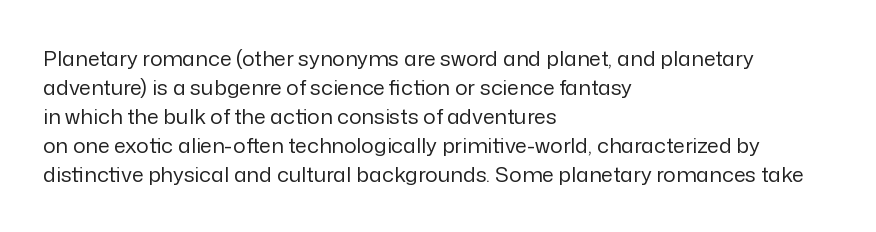
Letters rest on an invisible, unmarked baseline. Heaviness? Minimal to ordinary, like unemphasized prose. The rendering anchors every line to the left-hand side. The line-height multiplier appears to be the usual default.
